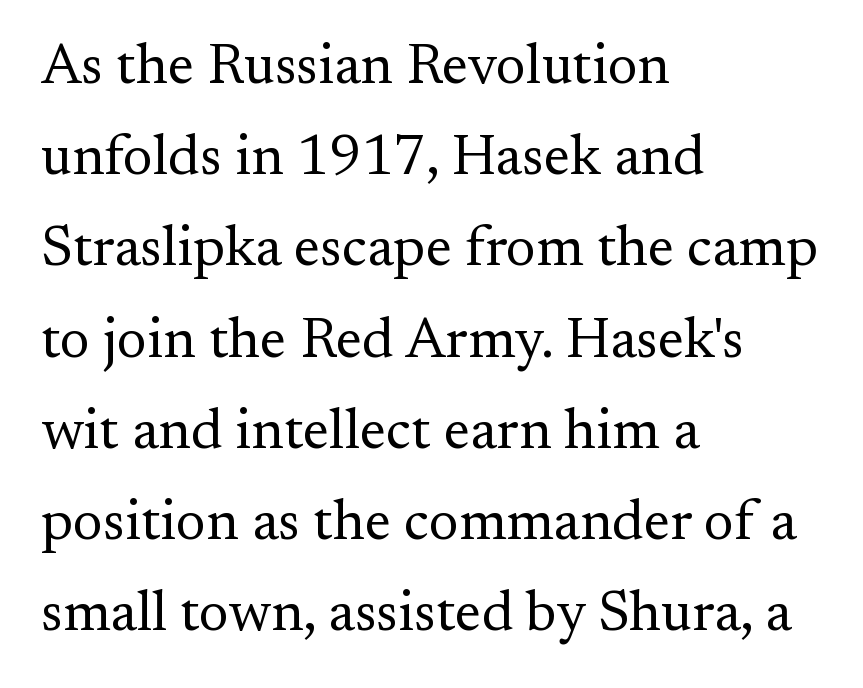
The image shows 57 px regular-weight serif type, upright; set left-aligned, normal line spacing (1.6x), normal letter spacing, not underlined; medium stroke contrast and a small x-height.
